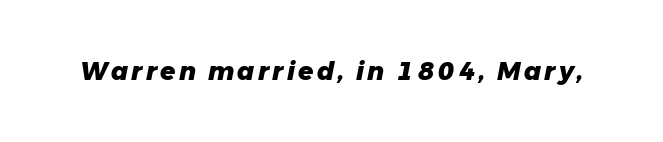
{"italic": "yes", "lean": "right", "slant_degrees": 11, "bold": "yes", "underline": "no", "glyph_px": 25}
